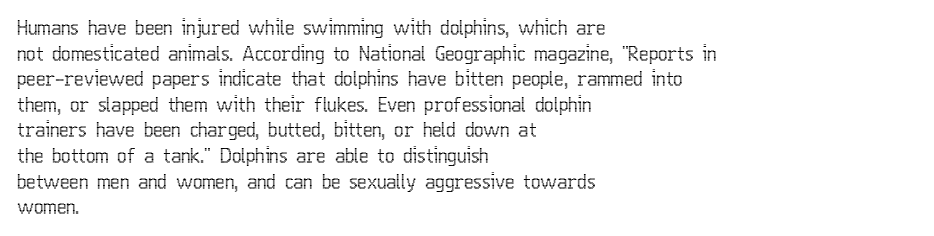
The image shows 20 px text type, upright; set left-aligned, normal line spacing (1.28x), normal letter spacing, not underlined.
